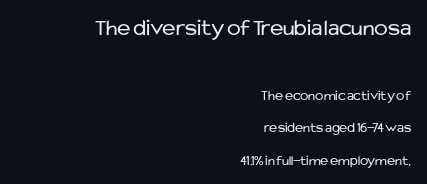
The image shows 23 px text type, upright; set right-aligned, loose line spacing (2.32x), normal letter spacing, not underlined; the first (top) block is 1.64x larger.
